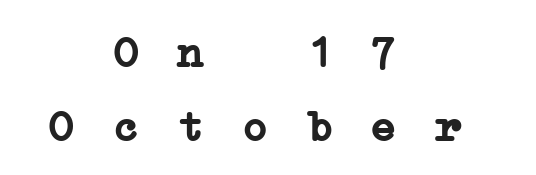
The image shows 44 px semibold, wide serif type, monospaced; set centered, normal line spacing (1.69x), unusually wide letter spacing (+0.26 em), not underlined; low stroke contrast and a medium x-height.
